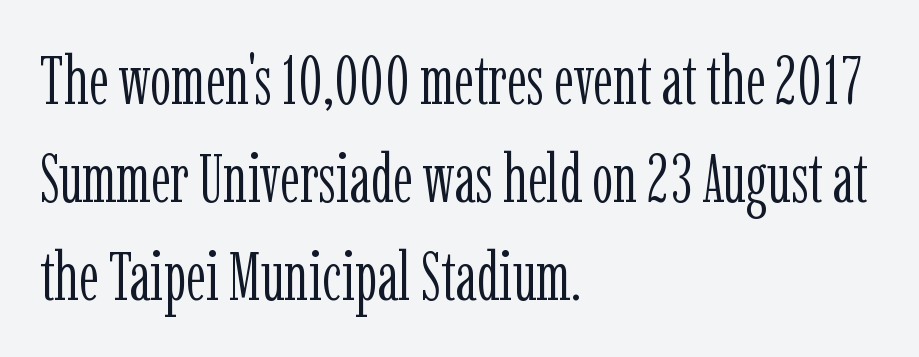
Q: Is the text bold? A: No.
Q: Is the text italic (slanted)? A: No, it is upright.
Q: Is the typeface a serif or a sans-serif typeface? A: Serif.
Q: Is the text underlined? A: No.
Q: How is the paragraph aligned? A: Left-aligned.
Q: Is the spacing between letters normal or unusually wide? A: Normal.
Q: Is the spacing between lines tight, normal or loose? A: Normal.
Q: Width (condensed, normal, or wide)? A: Condensed.
Q: Stroke contrast? A: Low.
Q: x-height? A: Medium.
Q: Monospaced? A: No.
